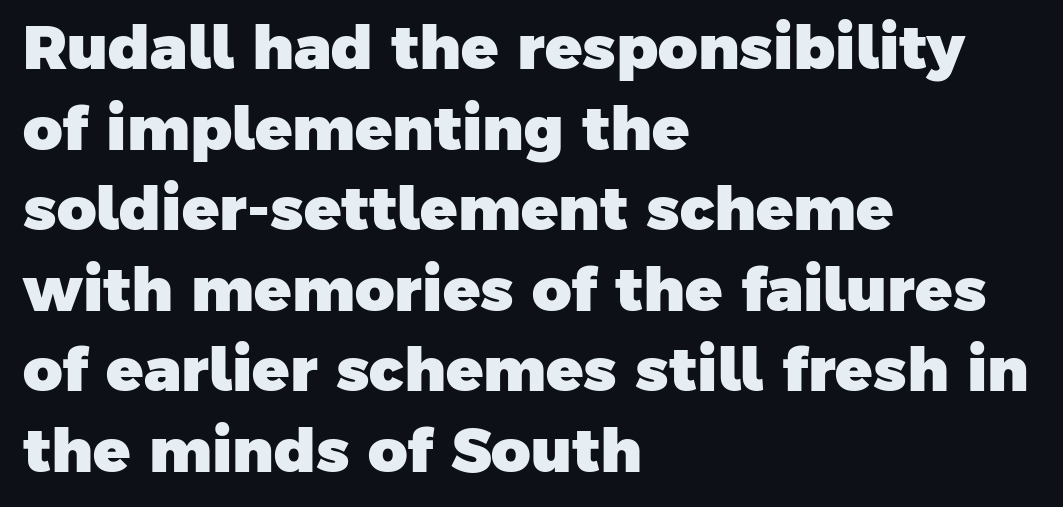
The image shows 61 px heavy sans-serif type; set left-aligned, normal line spacing (1.32x), normal letter spacing, not underlined; low stroke contrast and a medium x-height.
